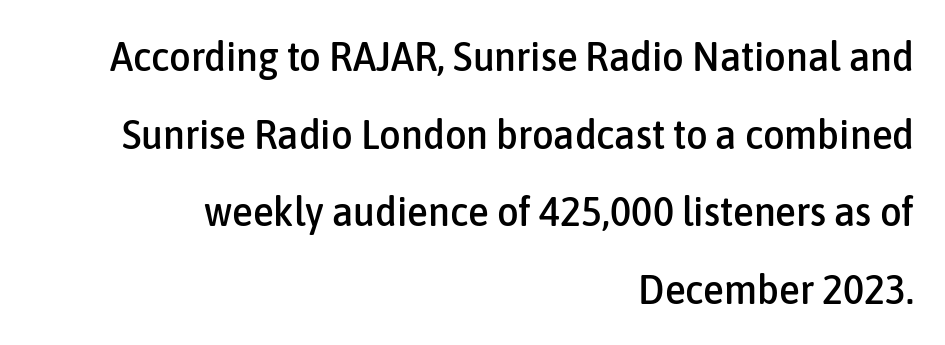
Standard letterfit; no display-style spreading of the glyphs. It's the straight-up-and-down kind of type. Rule under the text: the space is simply empty. Visually the block forms a straight wall on the right and a jagged coastline on the left. The letters advance in unequal steps, a hallmark of proportional type. The font family rendered here belongs to the sans-serif group.
